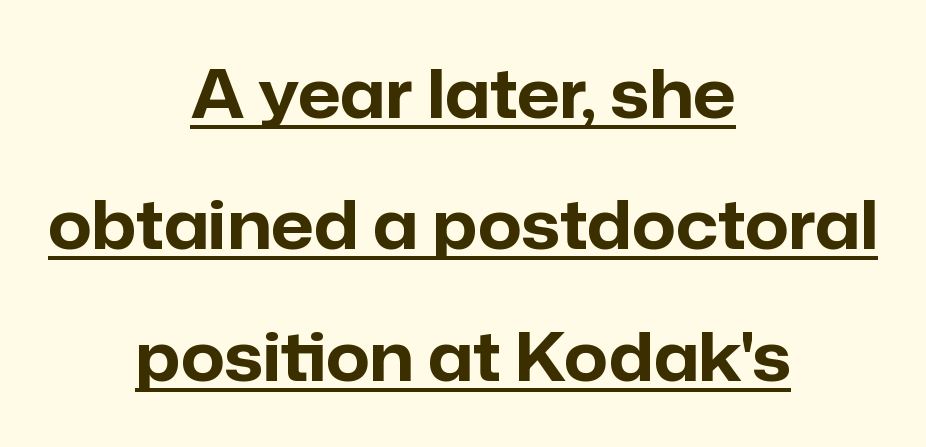
Nothing unusual about the tracking: characters are spaced as the font intends. The lines in this sample share a center point and differ in where they start and stop. No feet cap the strokes, marking this as sans-serif type. Note the varied advance widths — an 'i' is clearly narrower than an 'm'. The space between consecutive lines is lavish.
